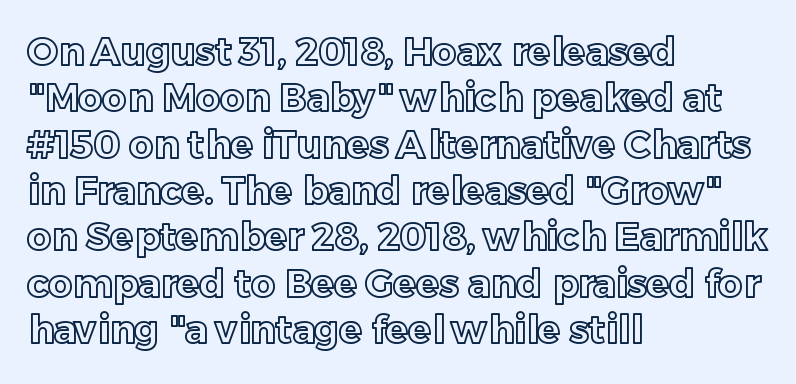
Glyph-to-glyph distance matches everyday printed text. Rendered with straight, roman letterforms. Bare-footed words on every line. Layout note: lines flush left. These lines are rendered in a variable-pitch font.
